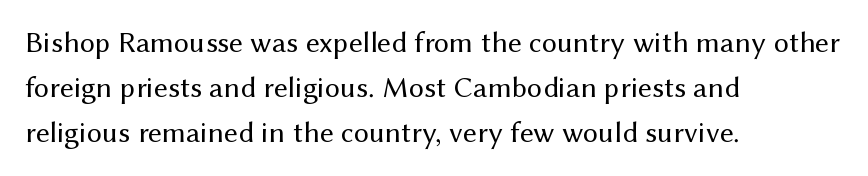
Q: Is the text bold? A: No.
Q: Is the text italic (slanted)? A: No, it is upright.
Q: Is the typeface a serif or a sans-serif typeface? A: Sans-serif.
Q: Is the text underlined? A: No.
Q: How is the paragraph aligned? A: Left-aligned.
Q: Is the spacing between letters normal or unusually wide? A: Normal.
Q: Is the spacing between lines tight, normal or loose? A: Normal.
Q: Width (condensed, normal, or wide)? A: Normal.
Q: Stroke contrast? A: Medium.
Q: x-height? A: Medium.
Q: Monospaced? A: No.
